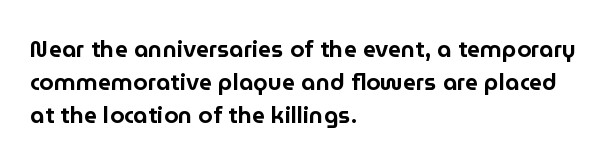
The image shows 23 px text type, upright; set left-aligned, normal line spacing (1.44x), normal letter spacing, not underlined.
